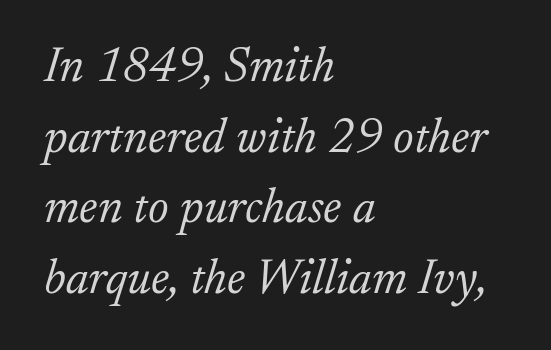
Stroke terminals: seriffed. The rendering anchors every line to the left-hand side. Underline: absent. The lettering tilts uniformly, giving the passage an italic look. Between one letter and the next there's only the usual sliver of space.
